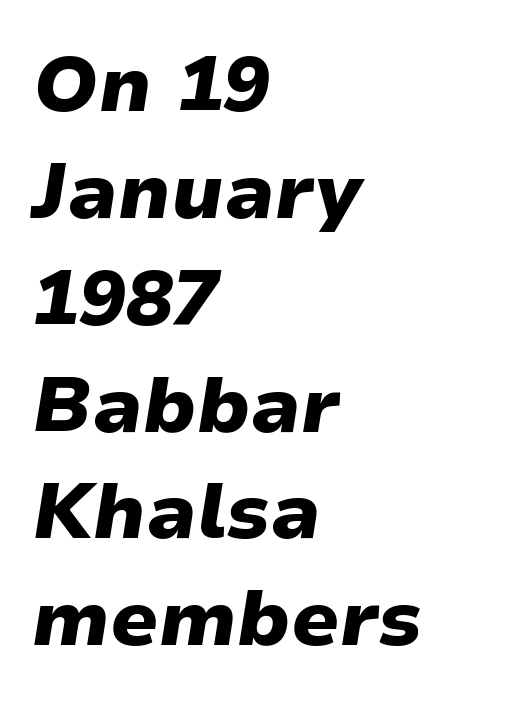
Characters are canted at an angle relative to the baseline's perpendicular. Caption: standard tracking, unaltered. Looks like regular typesetting: each glyph gets only the width it needs. Check the space under the baseline: it is left empty.
